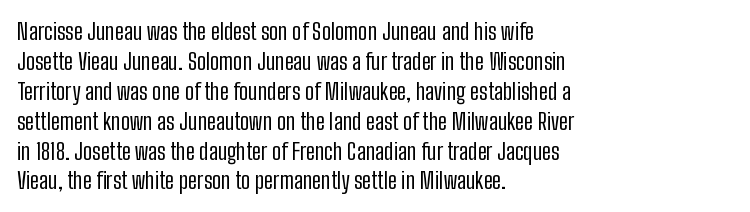
Q: Is the text bold? A: No.
Q: Is the text italic (slanted)? A: No, it is upright.
Q: Is the text underlined? A: No.
Q: How is the paragraph aligned? A: Left-aligned.
Q: Is the spacing between letters normal or unusually wide? A: Normal.
Q: Is the spacing between lines tight, normal or loose? A: Normal.
